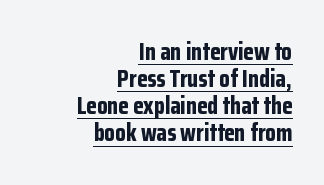
The horizontal fit of the characters is conventional and even. As a designer I'd log this as weight 700, bold. The glyphs are accompanied by a horizontal stroke just below them. Baseline-to-baseline distance is barely more than the letter height. These lines are set flush right with a ragged left edge.
